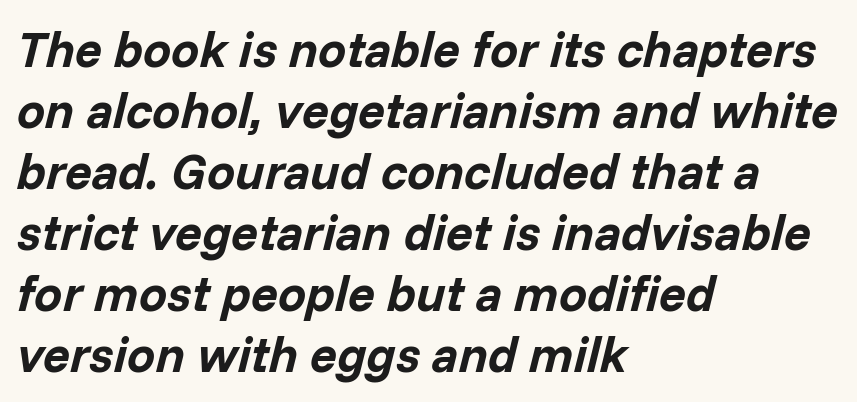
{"italic": "yes", "lean": "right", "slant_degrees": 14, "bold": "yes", "weight": "bold", "width": "normal", "stroke_contrast": "low", "x_height": "medium", "monospaced": "no", "underline": "no", "align": "left", "line_spacing_ratio": 1.22, "letter_spacing": "normal", "letter_spacing_em": 0.0, "glyph_px": 50}
